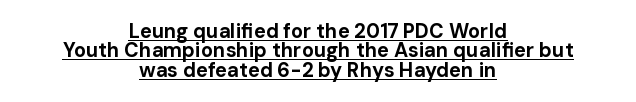
Q: Is the text bold? A: Yes.
Q: Is the text italic (slanted)? A: No, it is upright.
Q: Is the text underlined? A: Yes.
Q: How is the paragraph aligned? A: Centered.
Q: Is the spacing between letters normal or unusually wide? A: Normal.
Q: Is the spacing between lines tight, normal or loose? A: Tight.
